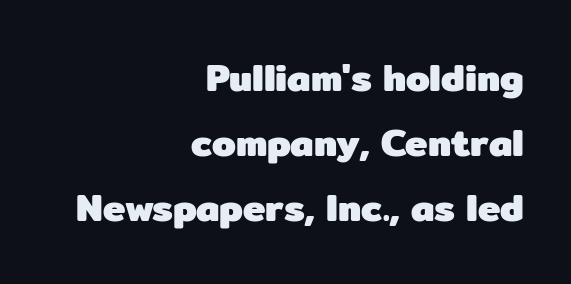
The image shows 38 px heavy sans-serif type, upright; set right-aligned, line spacing 1.71x, normal letter spacing, not underlined; low stroke contrast and a medium x-height.
